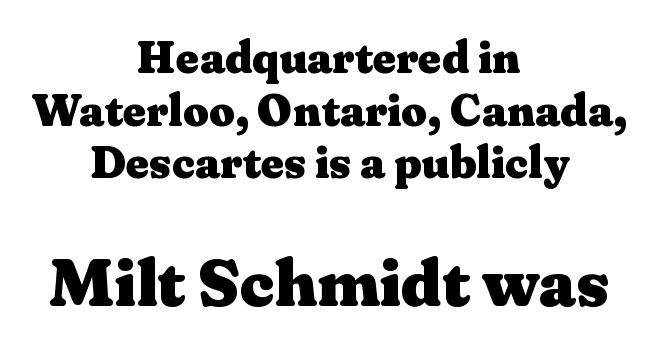
{"serif": "yes", "italic": "no", "bold": "yes", "weight": "heavy", "width": "wide", "stroke_contrast": "medium", "x_height": "medium", "monospaced": "no", "underline": "no", "align": "center", "line_spacing_ratio": 1.17, "letter_spacing": "normal", "letter_spacing_em": 0.0, "larger_block": "second", "size_ratio": 1.49, "glyph_px": 67}
